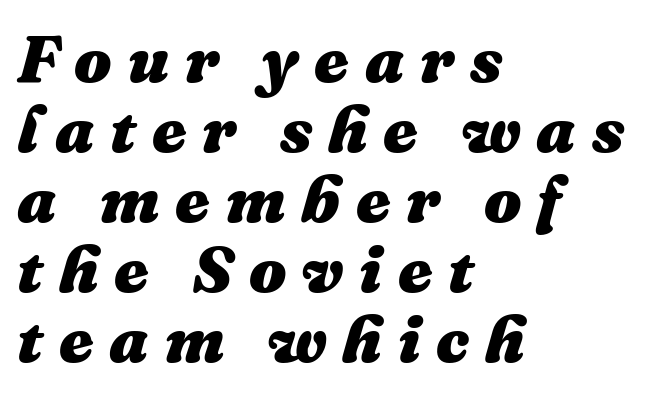
Q: Is the text bold? A: Yes.
Q: Is the text italic (slanted)? A: Yes, it leans right by about 16 degrees.
Q: Is the text underlined? A: No.
Q: How is the paragraph aligned? A: Left-aligned.
Q: Is the spacing between letters normal or unusually wide? A: Unusually wide.
Q: Is the spacing between lines tight, normal or loose? A: Tight.
Q: Width (condensed, normal, or wide)? A: Normal.
Q: Stroke contrast? A: Medium.
Q: x-height? A: Medium.
Q: Monospaced? A: No.
